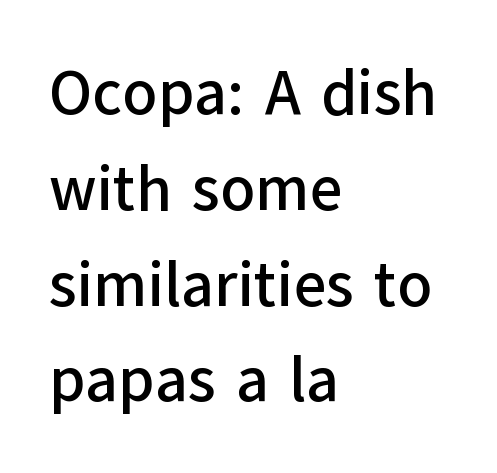
The image shows 63 px sans-serif type, upright; set left-aligned, normal line spacing (1.52x), normal letter spacing, not underlined; low stroke contrast and a medium x-height.
